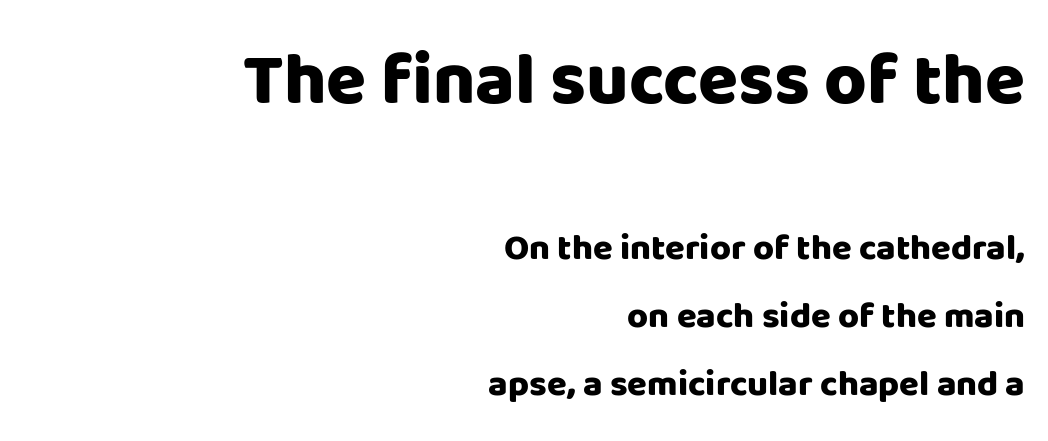
Q: Is the text bold? A: Yes.
Q: Is the text italic (slanted)? A: No, it is upright.
Q: Is the typeface a serif or a sans-serif typeface? A: Sans-serif.
Q: Is the text underlined? A: No.
Q: How is the paragraph aligned? A: Right-aligned.
Q: Is the spacing between letters normal or unusually wide? A: Normal.
Q: Which block of text is set in a larger size, the first (top) or the second (bottom)? A: The first (top) one.
Q: Width (condensed, normal, or wide)? A: Normal.
Q: Stroke contrast? A: Low.
Q: x-height? A: Large.
Q: Monospaced? A: No.
